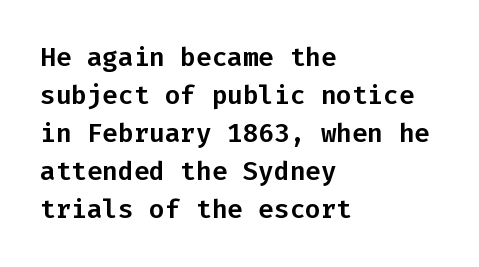
Q: Is the text italic (slanted)? A: No, it is upright.
Q: Is the text underlined? A: No.
Q: How is the paragraph aligned? A: Left-aligned.
Q: Is the spacing between letters normal or unusually wide? A: Normal.
Q: Is the spacing between lines tight, normal or loose? A: Normal.
